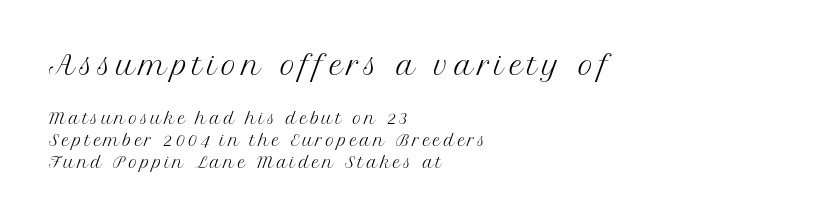
Q: Is the text bold? A: No.
Q: Is the text italic (slanted)? A: Yes.
Q: Is the text underlined? A: No.
Q: How is the paragraph aligned? A: Left-aligned.
Q: Is the spacing between lines tight, normal or loose? A: Normal.
Q: Which block of text is set in a larger size, the first (top) or the second (bottom)? A: The first (top) one.
